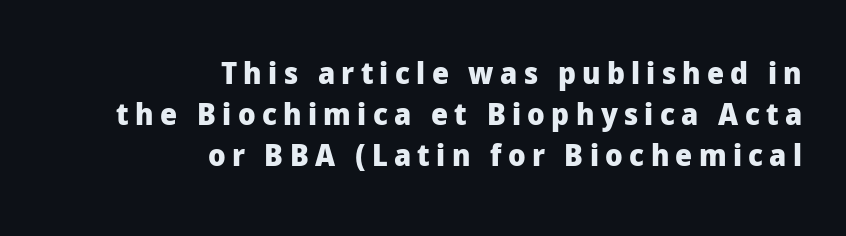
{"serif": "no", "italic": "no", "bold": "yes", "weight": "heavy", "width": "normal", "stroke_contrast": "low", "x_height": "medium", "monospaced": "no", "underline": "no", "align": "right", "line_spacing": "normal", "line_spacing_ratio": 1.36, "letter_spacing": "wide", "letter_spacing_em": 0.21, "glyph_px": 30}
